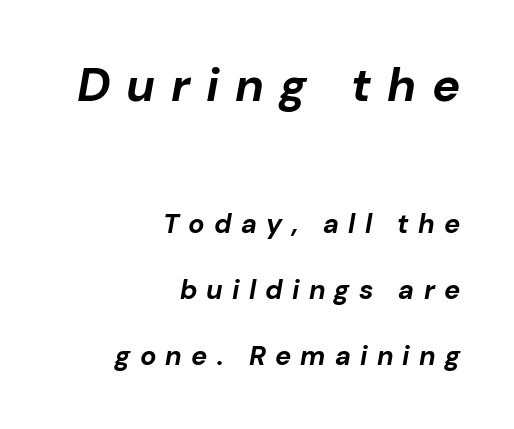
The image shows 47 px bold type, italic (leaning right); set right-aligned, loose line spacing (2.44x), unusually wide letter spacing (+0.34 em), not underlined; the first (top) block is 1.74x larger; low stroke contrast and a medium x-height.
